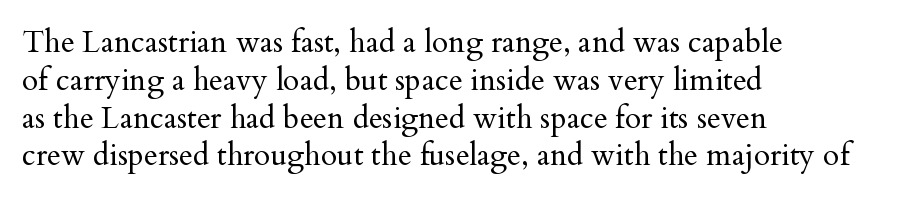
The image shows 30 px regular-weight serif type, upright; set left-aligned, normal line spacing (1.26x), normal letter spacing, not underlined; medium stroke contrast and a small x-height.
